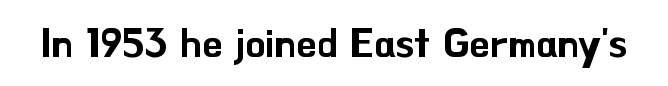
Q: Is the text italic (slanted)? A: No, it is upright.
Q: Is the typeface a serif or a sans-serif typeface? A: Sans-serif.
Q: Is the text underlined? A: No.
Q: Is the spacing between letters normal or unusually wide? A: Normal.
Q: Width (condensed, normal, or wide)? A: Normal.
Q: Stroke contrast? A: Low.
Q: x-height? A: Small.
Q: Monospaced? A: No.
